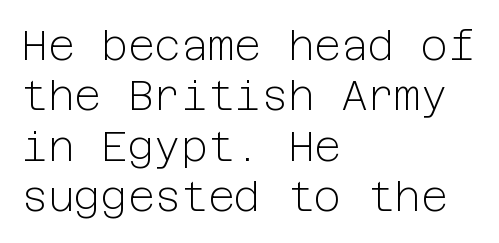
Q: Is the text bold? A: No.
Q: Is the text italic (slanted)? A: No, it is upright.
Q: Is the typeface a serif or a sans-serif typeface? A: Sans-serif.
Q: Is the text underlined? A: No.
Q: How is the paragraph aligned? A: Left-aligned.
Q: Is the spacing between letters normal or unusually wide? A: Normal.
Q: Width (condensed, normal, or wide)? A: Normal.
Q: Stroke contrast? A: Low.
Q: x-height? A: Medium.
